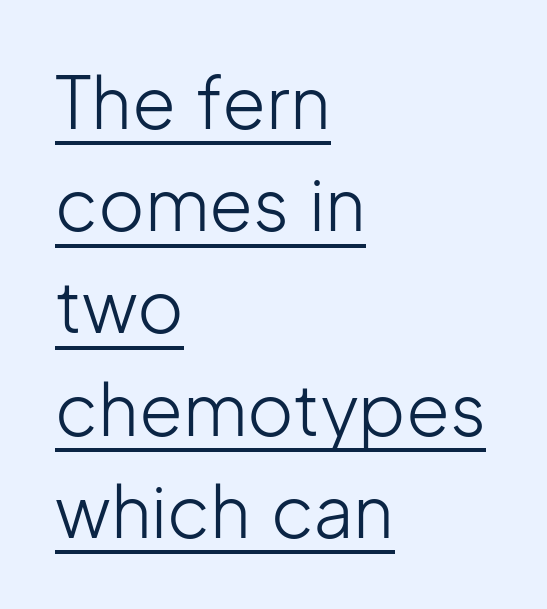
The image shows 71 px light sans-serif type, upright; set left-aligned, normal line spacing (1.44x), normal letter spacing, underlined; low stroke contrast and a medium x-height.
